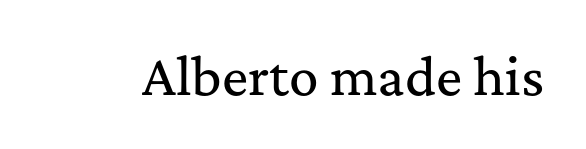
Varying glyph widths throughout — classic text-font behaviour. Little horizontal feet cap the strokes, marking this as serif type. The strip under each line holds only bare page. Do the letters lean? They stand straight. The letterforms sit shoulder to shoulder at normal distance.
